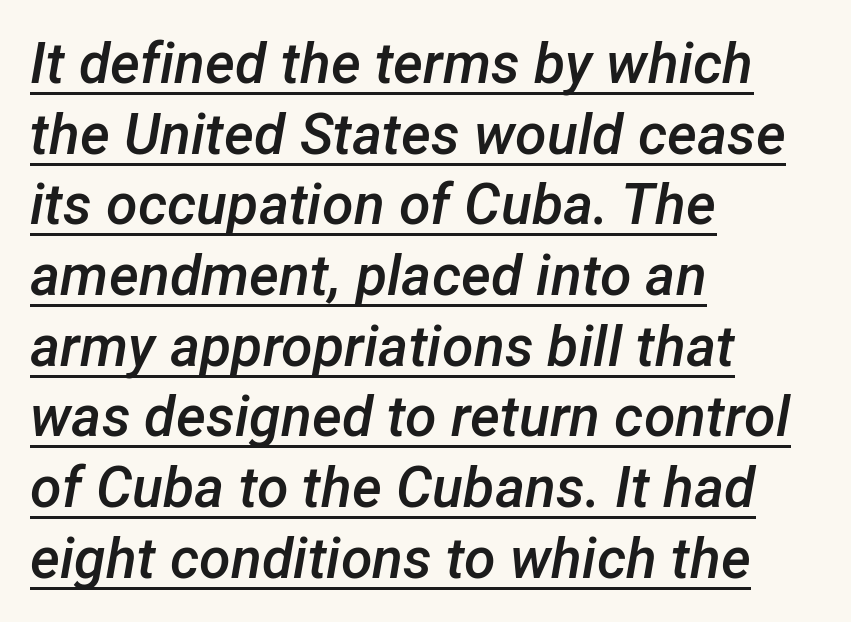
Characters follow at the spacing the type designer built in. This is moderately heavy type, rendered in semibold. Notice how the passage keeps a crisp vertical edge on the left only. Quick note: underline on. The font's italic variant was chosen for this text.
